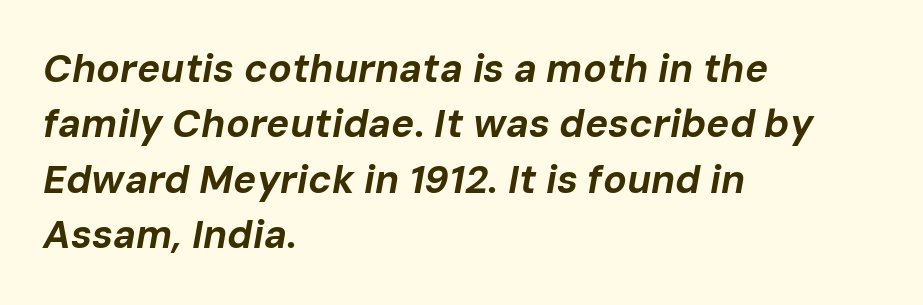
{"italic": "yes", "lean": "right", "slant_degrees": 10, "bold": "yes", "weight": "bold", "width": "normal", "stroke_contrast": "low", "x_height": "medium", "monospaced": "no", "underline": "no", "align": "left", "line_spacing": "normal", "line_spacing_ratio": 1.42, "letter_spacing": "normal", "letter_spacing_em": 0.0, "glyph_px": 39}
